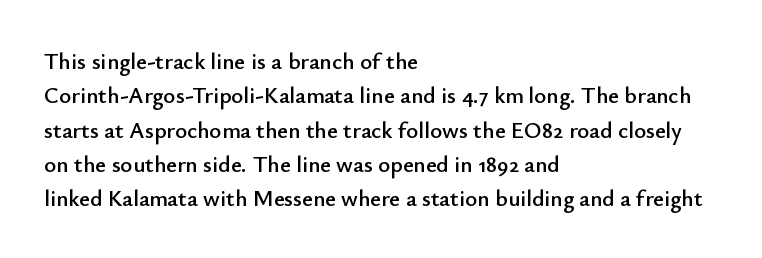
If you drew a ruler down the left edge, every line would touch it. Any mark beneath the type? The region is blank. Vertical spacing — default. It's the straight-up-and-down kind of type.
